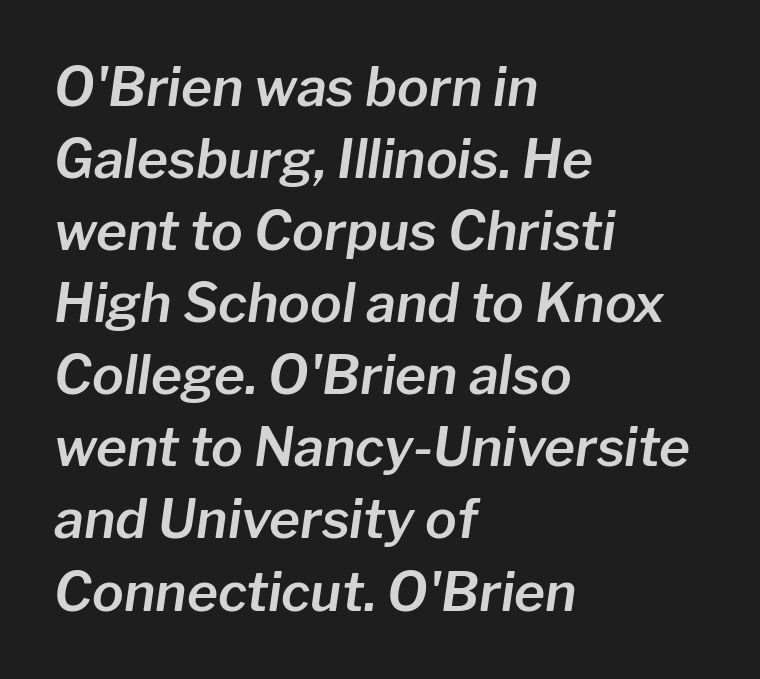
{"italic": "yes", "lean": "right", "slant_degrees": 8, "width": "normal", "stroke_contrast": "low", "x_height": "medium", "monospaced": "no", "underline": "no", "align": "left", "line_spacing": "normal", "line_spacing_ratio": 1.36, "letter_spacing": "normal", "letter_spacing_em": 0.0, "glyph_px": 53}
